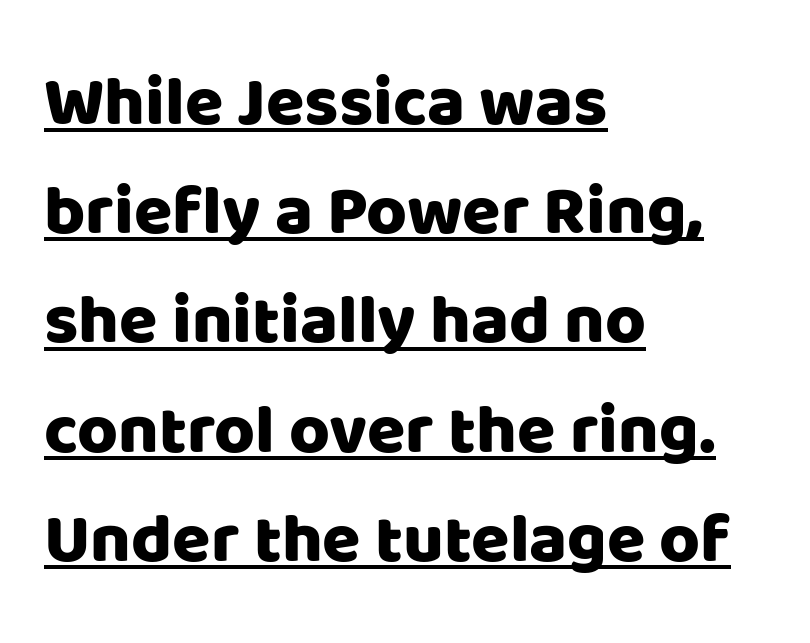
{"serif": "no", "italic": "no", "width": "normal", "stroke_contrast": "low", "x_height": "large", "monospaced": "no", "underline": "yes", "align": "left", "line_spacing": "normal", "line_spacing_ratio": 1.56, "letter_spacing": "normal", "letter_spacing_em": 0.0, "glyph_px": 70}
